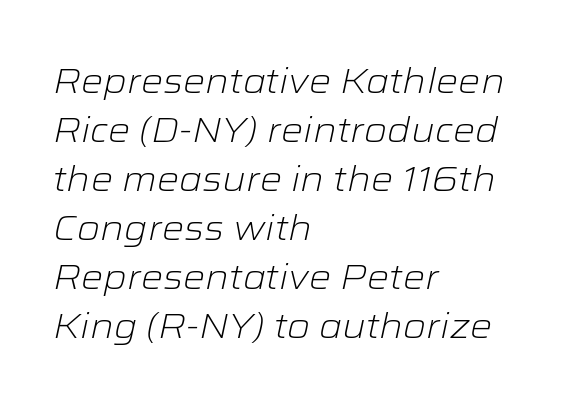
Q: Is the text bold? A: No.
Q: Is the text italic (slanted)? A: Yes, it leans right by about 12 degrees.
Q: Is the text underlined? A: No.
Q: How is the paragraph aligned? A: Left-aligned.
Q: Is the spacing between letters normal or unusually wide? A: Normal.
Q: Is the spacing between lines tight, normal or loose? A: Normal.
Q: Width (condensed, normal, or wide)? A: Wide.
Q: Stroke contrast? A: Low.
Q: x-height? A: Medium.
Q: Monospaced? A: No.
